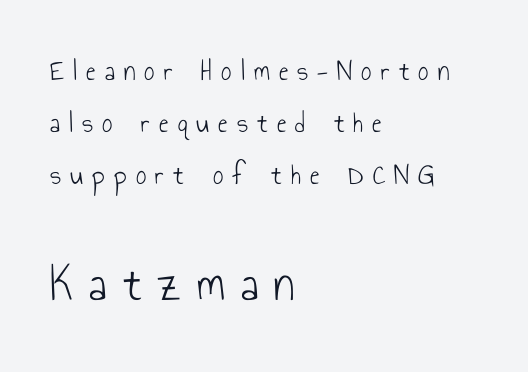
Q: Is the text bold? A: No.
Q: Is the text italic (slanted)? A: No, it is upright.
Q: Is the typeface a serif or a sans-serif typeface? A: Sans-serif.
Q: Is the text underlined? A: No.
Q: How is the paragraph aligned? A: Left-aligned.
Q: Is the spacing between letters normal or unusually wide? A: Unusually wide.
Q: Which block of text is set in a larger size, the first (top) or the second (bottom)? A: The second (bottom) one.
Q: Width (condensed, normal, or wide)? A: Condensed.
Q: Stroke contrast? A: Low.
Q: x-height? A: Small.
Q: Monospaced? A: No.
